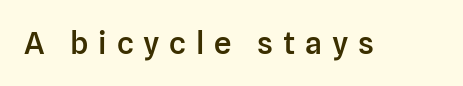
{"serif": "no", "italic": "no", "bold": "semi", "weight": "semibold", "width": "normal", "stroke_contrast": "low", "x_height": "medium", "monospaced": "no", "underline": "no", "letter_spacing": "wide", "letter_spacing_em": 0.32, "glyph_px": 31}
